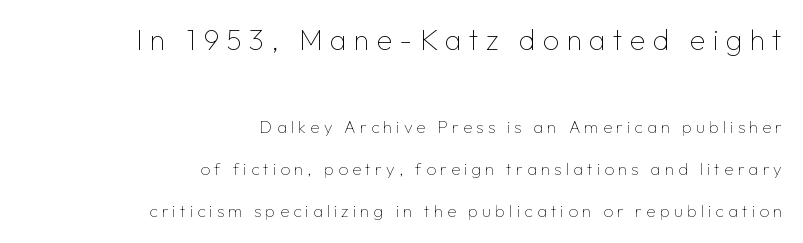
Q: Is the text bold? A: No.
Q: Is the text italic (slanted)? A: No, it is upright.
Q: Is the typeface a serif or a sans-serif typeface? A: Sans-serif.
Q: Is the text underlined? A: No.
Q: How is the paragraph aligned? A: Right-aligned.
Q: Is the spacing between letters normal or unusually wide? A: Unusually wide.
Q: Is the spacing between lines tight, normal or loose? A: Loose.
Q: Which block of text is set in a larger size, the first (top) or the second (bottom)? A: The first (top) one.
Q: Width (condensed, normal, or wide)? A: Normal.
Q: Stroke contrast? A: Low.
Q: x-height? A: Medium.
Q: Monospaced? A: No.
